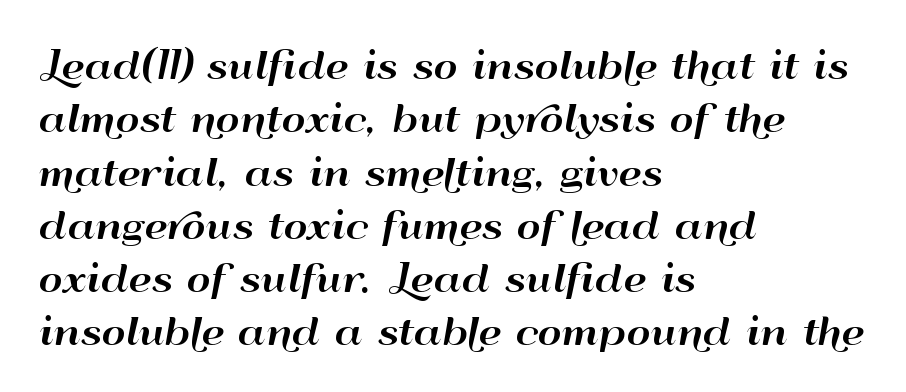
{"serif": "no", "width": "wide", "stroke_contrast": "high", "x_height": "small", "monospaced": "no", "underline": "no", "align": "left", "line_spacing": "normal", "line_spacing_ratio": 1.44, "letter_spacing": "normal", "letter_spacing_em": 0.0, "glyph_px": 37}
